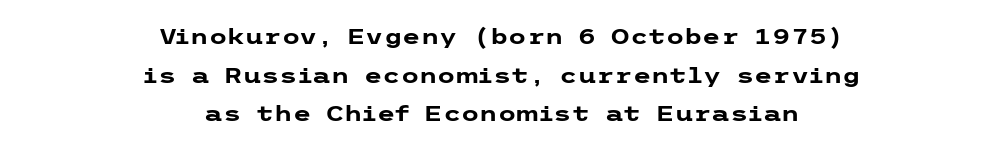
The image shows 21 px bold type, upright; set centered, line spacing 1.84x, normal letter spacing, not underlined.
